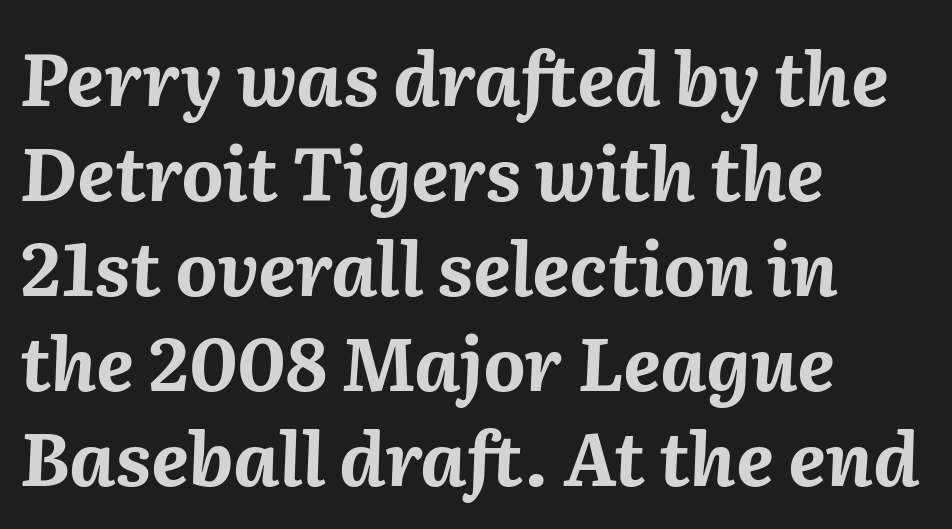
Each letter keeps its own natural width here, so spacing adapts to shape. Short note: letters normally spaced. What's the leading like? Ordinary, nothing unusual. The letters are bold, with thick, heavy strokes.
